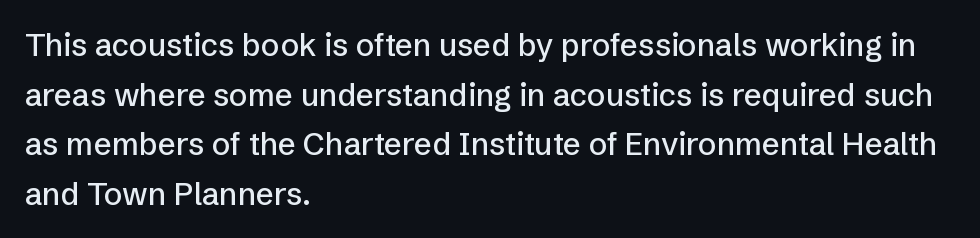
{"serif": "no", "italic": "no", "width": "normal", "stroke_contrast": "low", "x_height": "medium", "monospaced": "no", "underline": "no", "align": "left", "line_spacing": "normal", "line_spacing_ratio": 1.6, "letter_spacing": "normal", "letter_spacing_em": 0.0, "glyph_px": 31}
